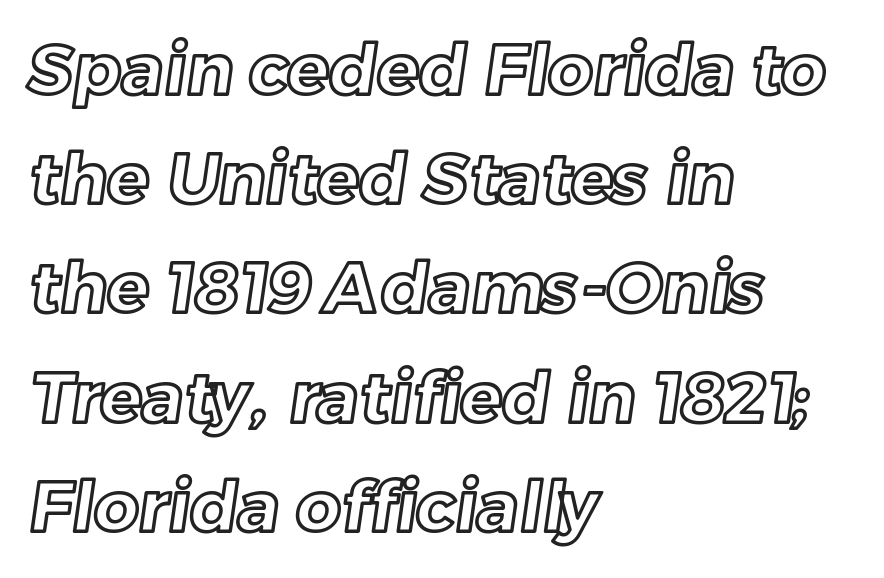
{"width": "normal", "x_height": "medium", "monospaced": "no", "underline": "no", "align": "left", "line_spacing": "normal", "line_spacing_ratio": 1.56, "letter_spacing": "normal", "letter_spacing_em": 0.0, "glyph_px": 70}
